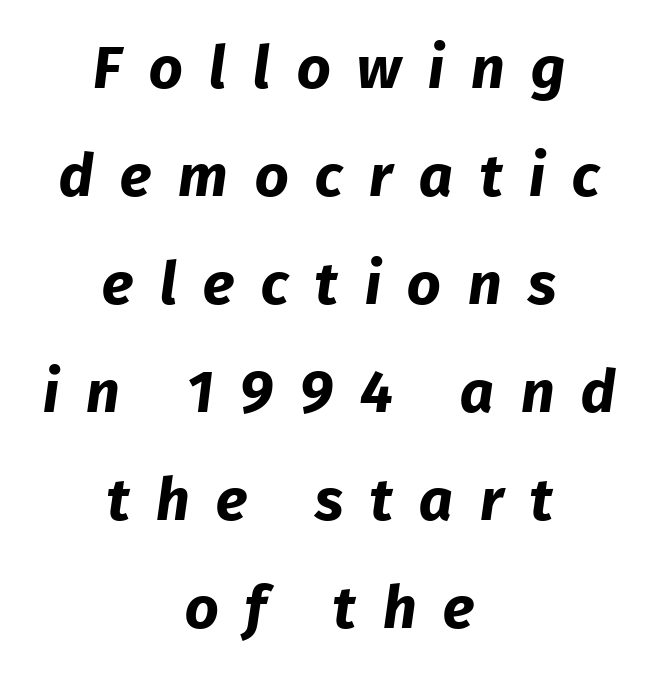
Varying glyph widths throughout — classic text-font behaviour. Nothing sits at the stroke ends, so this counts as sans-serif. Caption: bold face, heavy strokes. Caption: multi-line text, centered on the measure. Glyph-to-glyph distance is far greater than everyday printed text.
